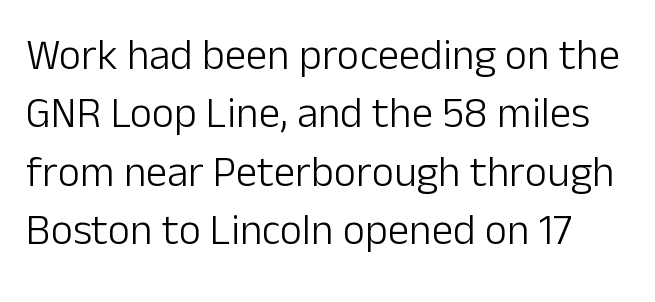
This sample has the flowing, uneven cadence of proportional lettering. Grotesque or geometric, the face here clearly has no serifs. This block has exactly the height ordinary leading produces. Weight: not bold — regular or lighter.
